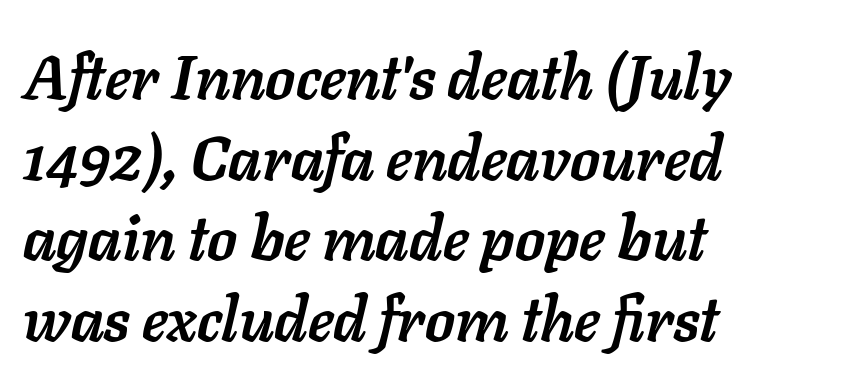
Q: Is the text bold? A: Yes.
Q: Is the text italic (slanted)? A: Yes, it leans right by about 11 degrees.
Q: Is the text underlined? A: No.
Q: How is the paragraph aligned? A: Left-aligned.
Q: Is the spacing between letters normal or unusually wide? A: Normal.
Q: Is the spacing between lines tight, normal or loose? A: Normal.
Q: Width (condensed, normal, or wide)? A: Normal.
Q: Stroke contrast? A: Low.
Q: x-height? A: Medium.
Q: Monospaced? A: No.
